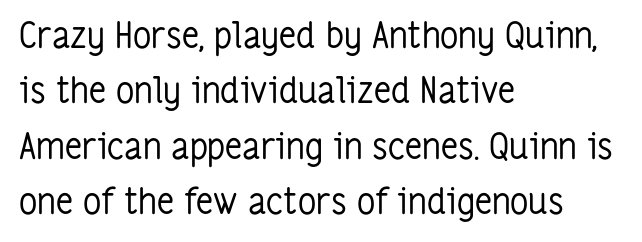
{"serif": "no", "italic": "no", "bold": "no", "weight": "regular", "width": "condensed", "stroke_contrast": "low", "x_height": "medium", "monospaced": "no", "underline": "no", "align": "left", "line_spacing": "normal", "line_spacing_ratio": 1.54, "letter_spacing": "normal", "letter_spacing_em": 0.0, "glyph_px": 36}
